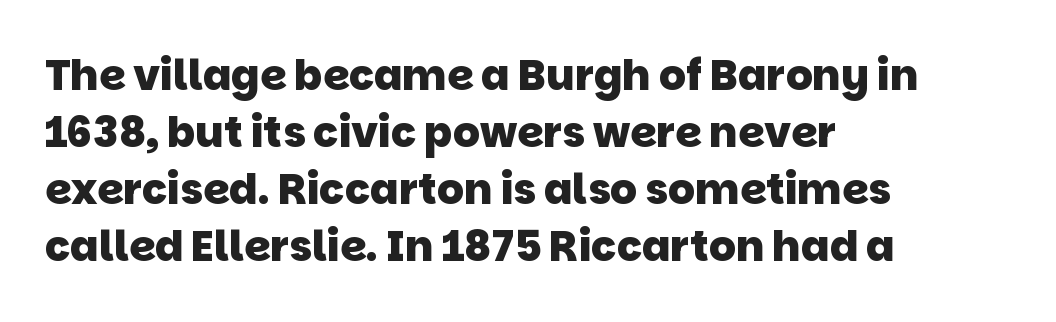
Layout note: lines flush left. Students, note that the glyphs here touch the page at normal intervals. Students, this is bold: see how much ink each stroke carries. Is this a fixed-width face? No — the glyphs have proportional, varying widths. The glyphs are unaccompanied by any horizontal stroke below them.
